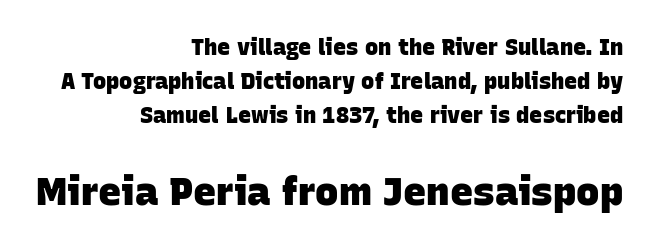
The image shows 39 px heavy sans-serif type; set right-aligned, normal line spacing (1.55x), normal letter spacing, not underlined; the second (bottom) block is 1.77x larger; low stroke contrast and a large x-height.
